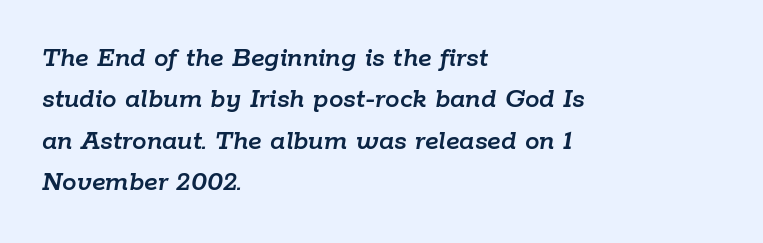
{"italic": "yes", "lean": "right", "slant_degrees": 9, "width": "normal", "stroke_contrast": "low", "x_height": "medium", "monospaced": "no", "underline": "no", "align": "left", "line_spacing": "normal", "line_spacing_ratio": 1.43, "letter_spacing": "normal", "letter_spacing_em": 0.0, "glyph_px": 29}
